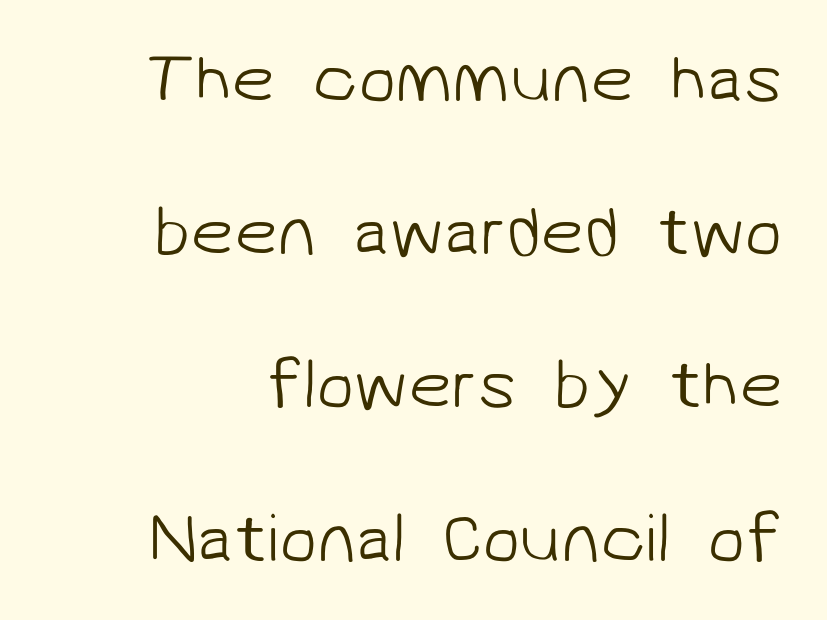
{"serif": "no", "bold": "no", "weight": "light", "width": "normal", "stroke_contrast": "low", "x_height": "medium", "monospaced": "no", "underline": "no", "line_spacing": "loose", "line_spacing_ratio": 2.22, "letter_spacing": "normal", "letter_spacing_em": 0.0, "glyph_px": 69}
